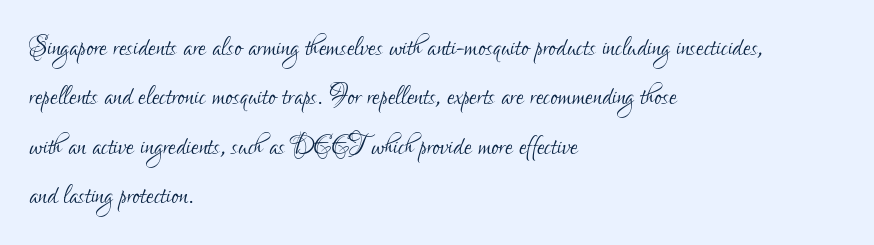
The image shows 34 px light, condensed sans-serif type; set left-aligned, normal line spacing (1.45x), normal letter spacing, not underlined; low stroke contrast and a small x-height.
